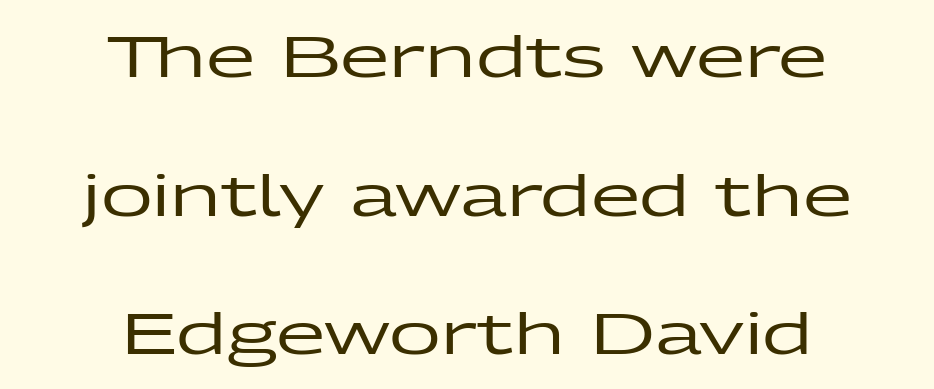
Vertically, the passage feels expansive, rows floating well apart. A bare baseline throughout the passage. Do the characters align in a grid? No, the font is proportional. The paragraph has two soft edges and a firm central axis.
